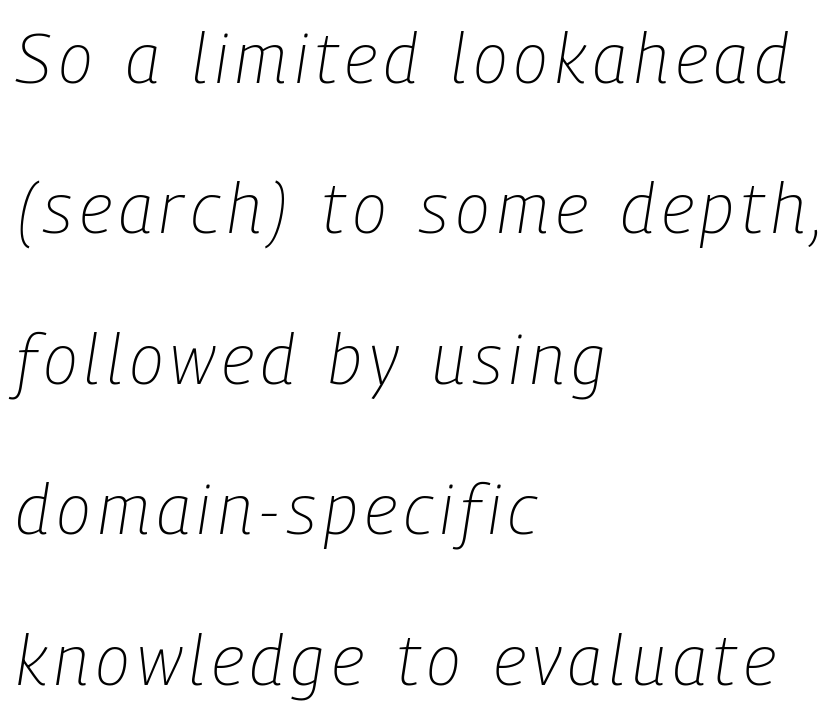
{"italic": "yes", "lean": "right", "slant_degrees": 9, "bold": "no", "weight": "light", "width": "condensed", "stroke_contrast": "low", "x_height": "medium", "monospaced": "no", "underline": "no", "align": "left", "line_spacing": "loose", "line_spacing_ratio": 2.18, "glyph_px": 69}
